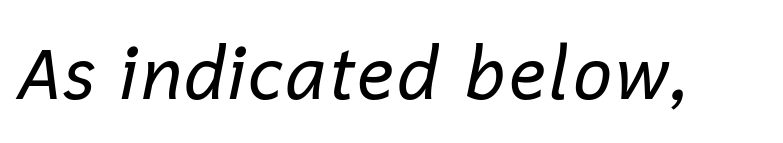
The image shows 71 px regular-weight type, italic (leaning right); set normal letter spacing, not underlined; low stroke contrast and a medium x-height.
